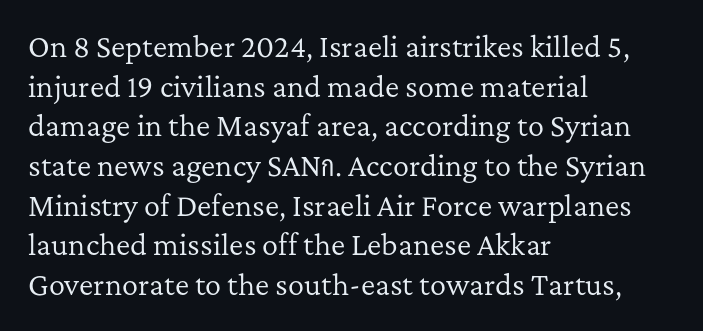
{"italic": "no", "bold": "no", "underline": "no", "align": "left", "line_spacing": "normal", "line_spacing_ratio": 1.47, "letter_spacing": "normal", "letter_spacing_em": 0.0, "glyph_px": 27}
